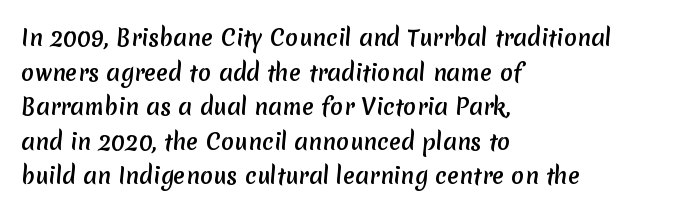
The image shows 22 px text type; set left-aligned, normal line spacing (1.57x), normal letter spacing, not underlined.
